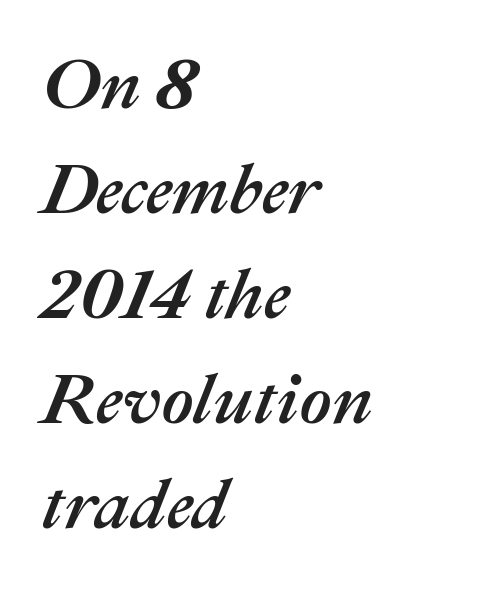
Vertically, the passage feels balanced, rows spaced as you'd expect. Beneath every word, the page is bare. These lines are rendered in a variable-pitch font. The text carries the slant typical of an italic or oblique font. Short note: letters normally spaced.
